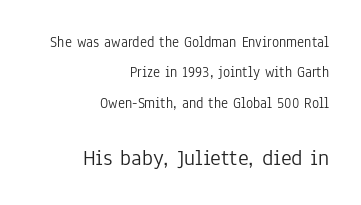
{"italic": "no", "bold": "no", "underline": "no", "align": "right", "line_spacing": "loose", "line_spacing_ratio": 2.03, "letter_spacing": "normal", "letter_spacing_em": 0.0, "larger_block": "second", "size_ratio": 1.53, "glyph_px": 23}
